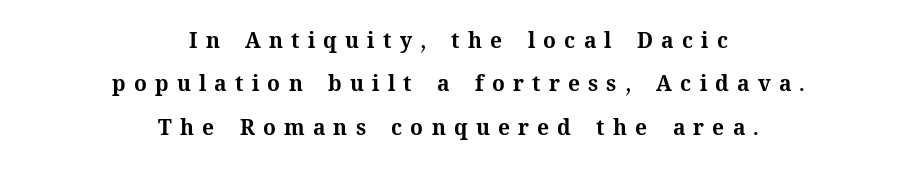
Q: Is the text bold? A: Yes.
Q: Is the text italic (slanted)? A: No, it is upright.
Q: Is the text underlined? A: No.
Q: How is the paragraph aligned? A: Centered.
Q: Is the spacing between letters normal or unusually wide? A: Unusually wide.
Q: Is the spacing between lines tight, normal or loose? A: Loose.
